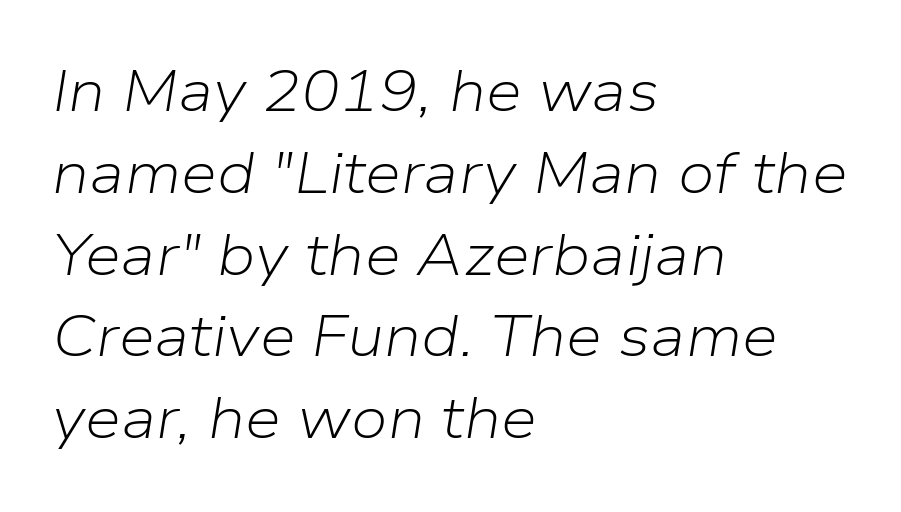
Looking at the ascenders, they clearly lean. Is the type heavy? It reads as light-to-regular instead. Proportional: the letters do not fall into vertical columns. Notice how descenders clear the ascenders below comfortably — that's standard leading. The passage shown has conventional tracking throughout.
